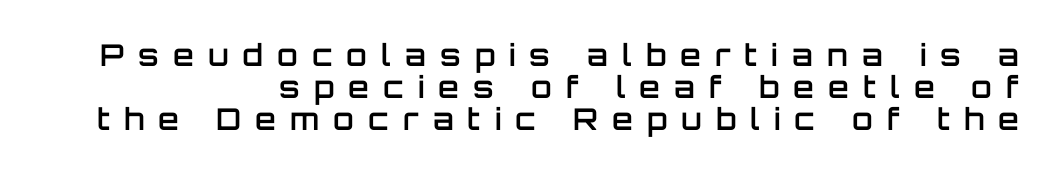
The image shows 30 px semibold sans-serif type, upright; set right-aligned, tight line spacing (1.07x), unusually wide letter spacing (+0.47 em), not underlined; low stroke contrast and a large x-height.
